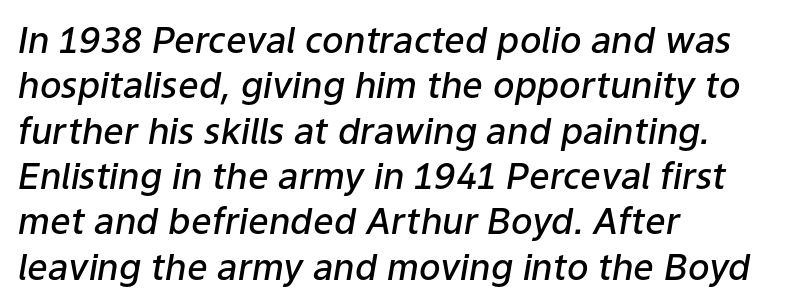
{"italic": "yes", "lean": "right", "slant_degrees": 9, "bold": "semi", "weight": "semibold", "width": "normal", "stroke_contrast": "low", "x_height": "medium", "monospaced": "no", "underline": "no", "align": "left", "line_spacing": "normal", "line_spacing_ratio": 1.26, "letter_spacing": "normal", "letter_spacing_em": 0.0, "glyph_px": 36}
